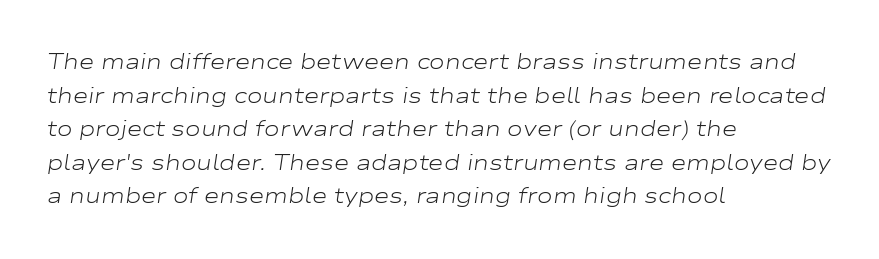
The image shows 21 px text type, italic (leaning right); set left-aligned, normal line spacing (1.6x), normal letter spacing, not underlined.
